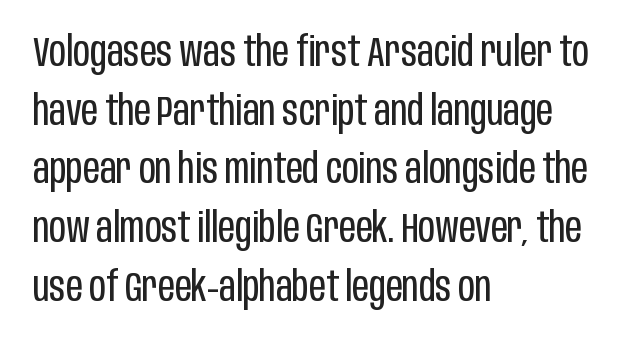
Q: Is the text bold? A: No.
Q: Is the text italic (slanted)? A: No, it is upright.
Q: Is the typeface a serif or a sans-serif typeface? A: Sans-serif.
Q: Is the text underlined? A: No.
Q: How is the paragraph aligned? A: Left-aligned.
Q: Is the spacing between letters normal or unusually wide? A: Normal.
Q: Is the spacing between lines tight, normal or loose? A: Normal.
Q: Width (condensed, normal, or wide)? A: Condensed.
Q: Stroke contrast? A: Low.
Q: x-height? A: Large.
Q: Monospaced? A: No.
